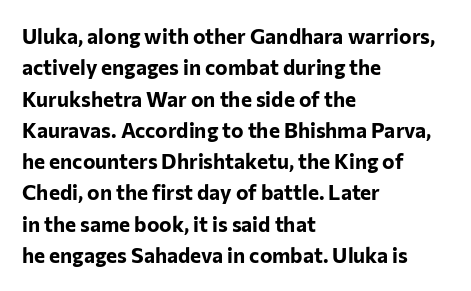
The passage shown is emphatically bold. The specimen reads as upright at a glance. Alignment: flush left. What stands out about the letter spacing? Nothing — it is the standard amount. The block of text has a typical density, with ordinary space between rows. The words here are not underlined.
